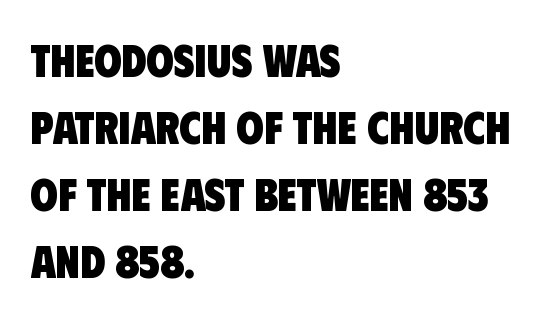
Q: Is the text bold? A: Yes.
Q: Is the typeface a serif or a sans-serif typeface? A: Sans-serif.
Q: Is the text underlined? A: No.
Q: How is the paragraph aligned? A: Left-aligned.
Q: Is the spacing between letters normal or unusually wide? A: Normal.
Q: Is the spacing between lines tight, normal or loose? A: Normal.
Q: Width (condensed, normal, or wide)? A: Condensed.
Q: Stroke contrast? A: Low.
Q: x-height? A: Large.
Q: Monospaced? A: No.
